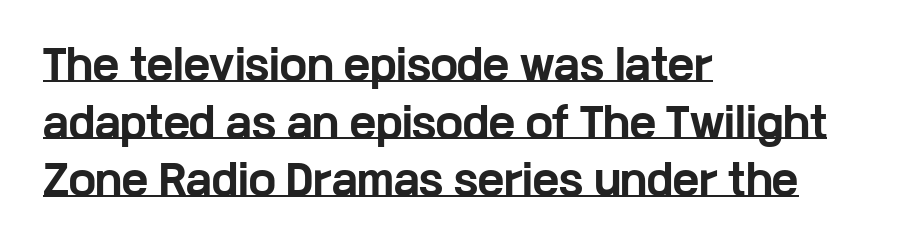
The image shows 40 px bold, wide sans-serif type, upright; set left-aligned, normal line spacing (1.44x), normal letter spacing, underlined; low stroke contrast and a medium x-height.
